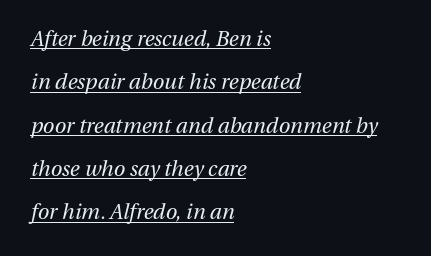
Q: Is the text bold? A: No.
Q: Is the text italic (slanted)? A: Yes, it leans right by about 13 degrees.
Q: Is the text underlined? A: Yes.
Q: How is the paragraph aligned? A: Left-aligned.
Q: Is the spacing between letters normal or unusually wide? A: Normal.
Q: Is the spacing between lines tight, normal or loose? A: Loose.
